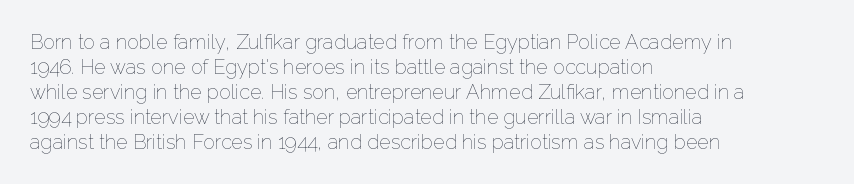
Underline: absent. These glyphs show unthickened strokes, regular width or finer. The leading is moderate, giving the passage an even texture. Upright lettering throughout.
